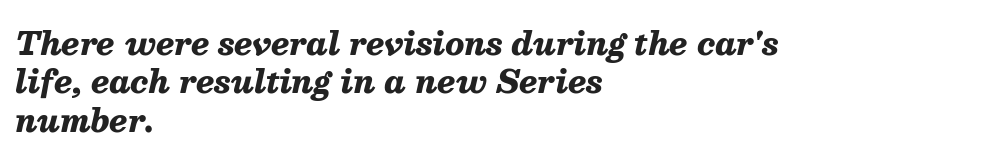
Italic: yes, the glyphs are oblique. Line starts are locked; line ends wander. Check the space under the baseline: it is left empty. The letters are bold, with thick, heavy strokes. Look at the tracking — it's just the regular setting, nothing added.
